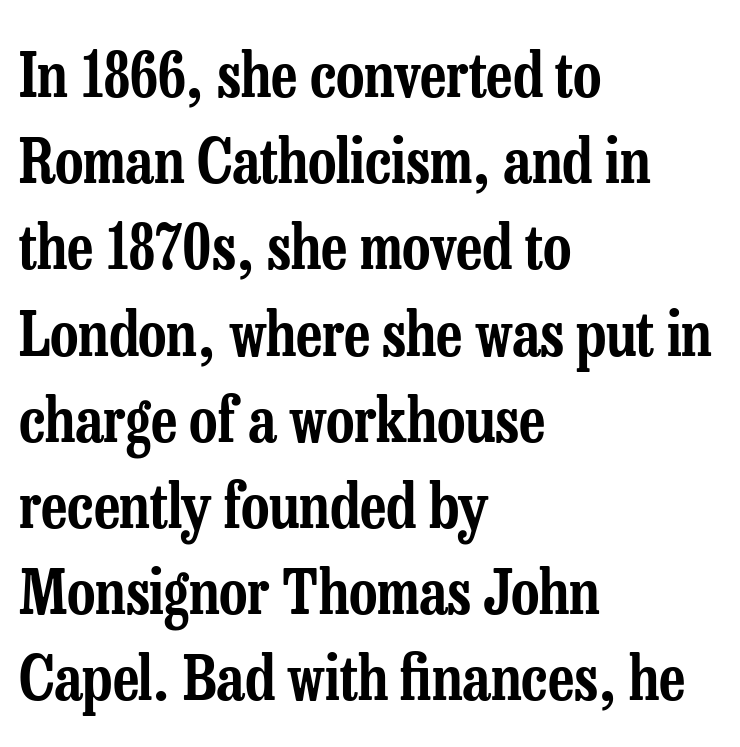
Q: Is the text italic (slanted)? A: No, it is upright.
Q: Is the typeface a serif or a sans-serif typeface? A: Serif.
Q: Is the text underlined? A: No.
Q: How is the paragraph aligned? A: Left-aligned.
Q: Is the spacing between letters normal or unusually wide? A: Normal.
Q: Is the spacing between lines tight, normal or loose? A: Normal.
Q: Width (condensed, normal, or wide)? A: Condensed.
Q: Stroke contrast? A: Low.
Q: x-height? A: Medium.
Q: Monospaced? A: No.
